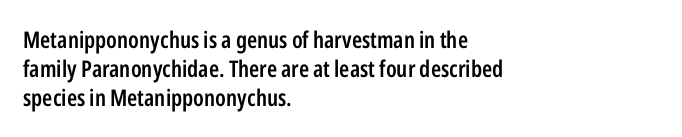
Every row of glyphs begins at an identical x-position on the left. Quick note: not italic, upright. A typesetter would call this zero additional tracking. Check under the words: just untouched page.
